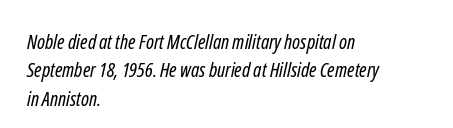
Short and long lines alike share a common starting point at left. Between one letter and the next there's only the usual sliver of space. Compared with typical paragraphs, the rows here are spaced about the same. Decoration check: the copy has no underline. No letter is thick-stroked: the sample isn't bold.
